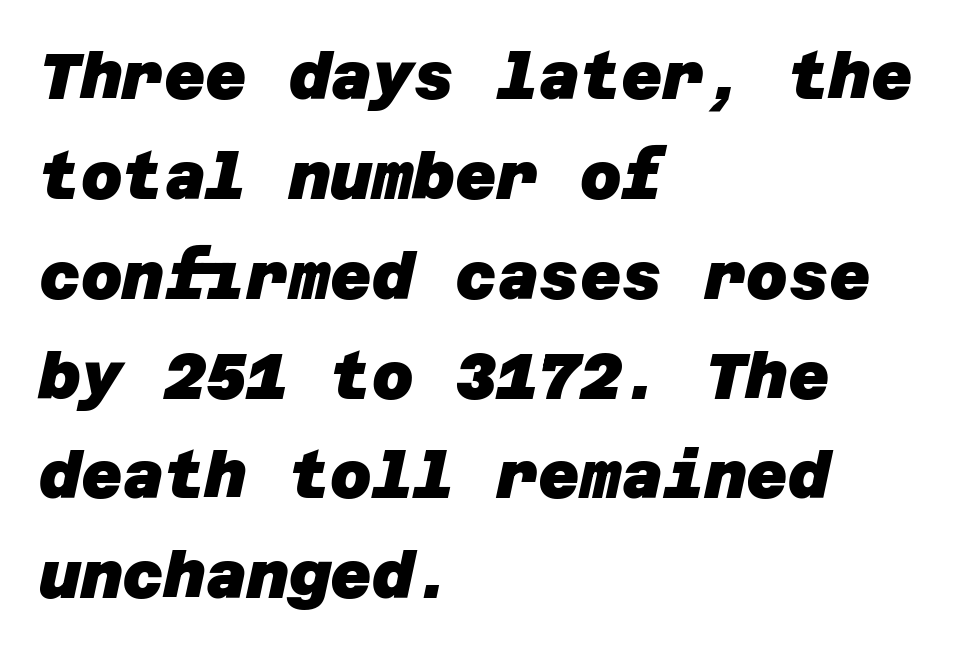
{"serif": "no", "bold": "yes", "weight": "heavy", "width": "normal", "stroke_contrast": "low", "x_height": "large", "underline": "no", "align": "left", "line_spacing": "normal", "line_spacing_ratio": 1.56, "letter_spacing": "normal", "letter_spacing_em": 0.0, "glyph_px": 64}
